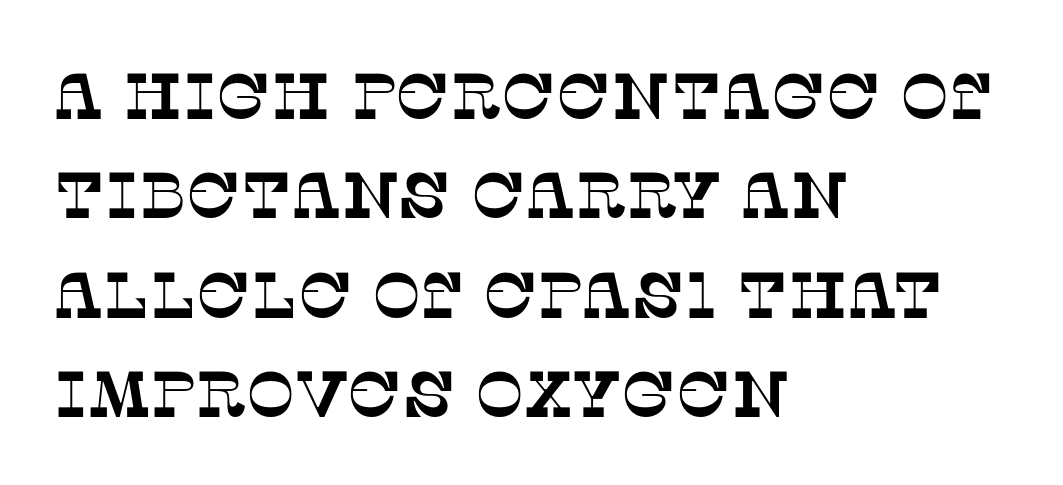
{"serif": "yes", "width": "normal", "stroke_contrast": "low", "x_height": "large", "monospaced": "no", "underline": "no", "align": "left", "line_spacing": "normal", "line_spacing_ratio": 1.53, "letter_spacing": "normal", "letter_spacing_em": 0.0, "glyph_px": 65}
